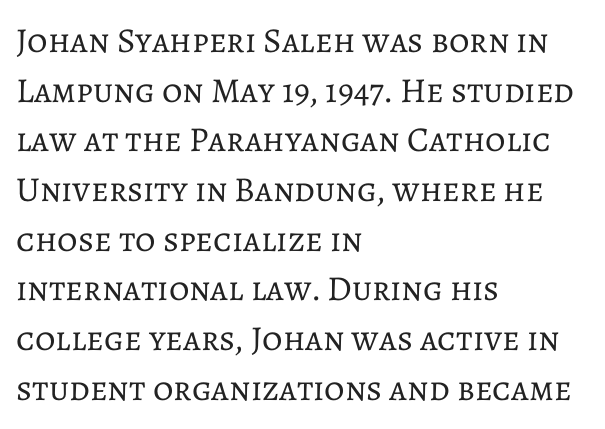
{"italic": "no", "bold": "no", "weight": "regular", "width": "normal", "stroke_contrast": "low", "x_height": "medium", "monospaced": "no", "underline": "no", "align": "left", "line_spacing": "normal", "line_spacing_ratio": 1.42, "letter_spacing": "normal", "letter_spacing_em": 0.0, "glyph_px": 35}
